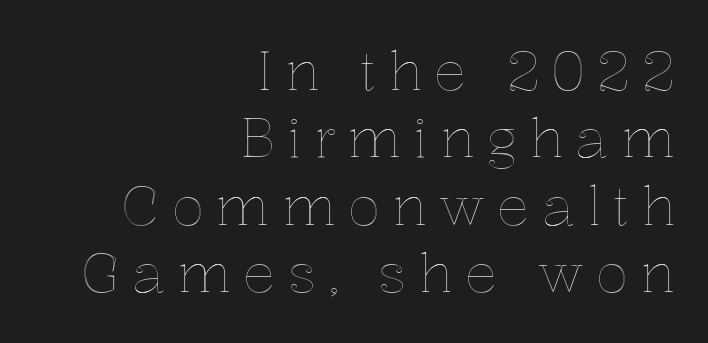
Between one letter and the next there's a generous, obvious gap. Quick note: interline space is typical. A student would call this right alignment; a typographer would say flush right, rag left. This rendering features lettering with no underline. Is this a fixed-width face? No — the glyphs have proportional, varying widths.
